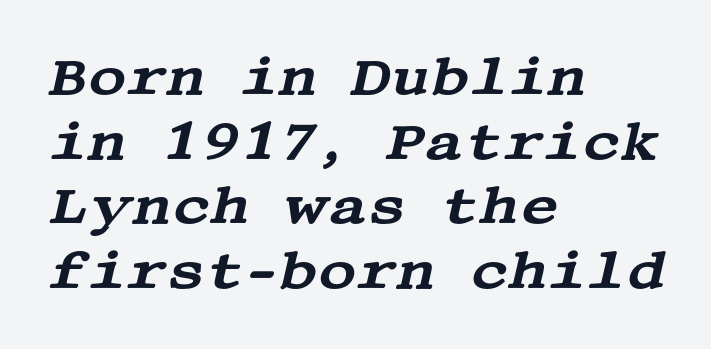
Q: Is the text italic (slanted)? A: Yes, it leans right by about 13 degrees.
Q: Is the typeface a serif or a sans-serif typeface? A: Serif.
Q: Is the text underlined? A: No.
Q: How is the paragraph aligned? A: Left-aligned.
Q: Is the spacing between letters normal or unusually wide? A: Normal.
Q: Width (condensed, normal, or wide)? A: Wide.
Q: Stroke contrast? A: Medium.
Q: x-height? A: Large.
